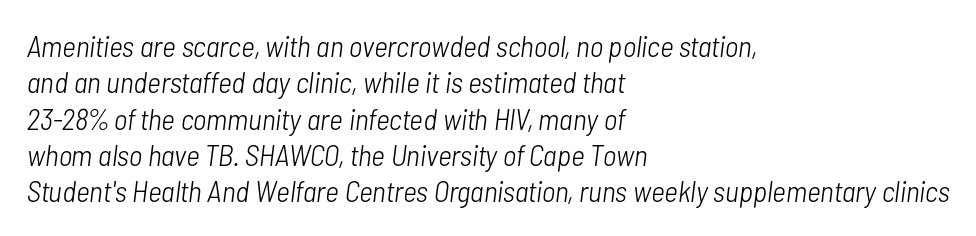
Q: Is the text bold? A: No.
Q: Is the text italic (slanted)? A: Yes, it leans right by about 7 degrees.
Q: Is the text underlined? A: No.
Q: How is the paragraph aligned? A: Left-aligned.
Q: Is the spacing between letters normal or unusually wide? A: Normal.
Q: Width (condensed, normal, or wide)? A: Condensed.
Q: Stroke contrast? A: Low.
Q: x-height? A: Medium.
Q: Monospaced? A: No.
